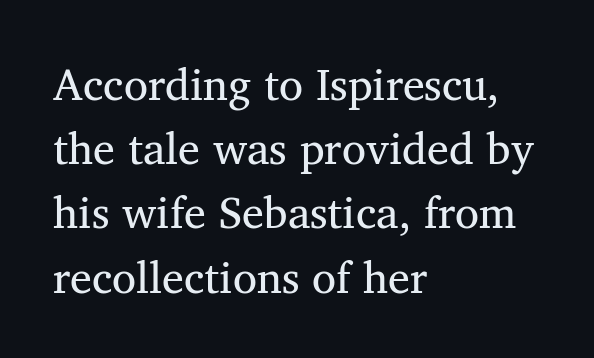
Q: Is the text bold? A: No.
Q: Is the typeface a serif or a sans-serif typeface? A: Serif.
Q: Is the text underlined? A: No.
Q: How is the paragraph aligned? A: Left-aligned.
Q: Is the spacing between letters normal or unusually wide? A: Normal.
Q: Is the spacing between lines tight, normal or loose? A: Normal.
Q: Width (condensed, normal, or wide)? A: Normal.
Q: Stroke contrast? A: Medium.
Q: x-height? A: Medium.
Q: Monospaced? A: No.
